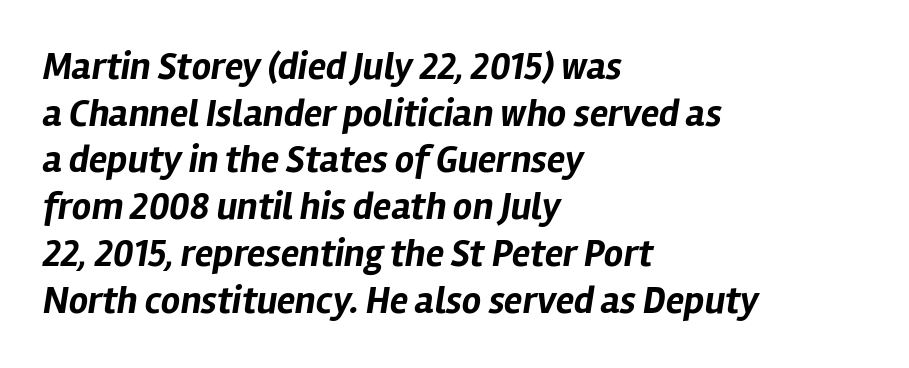
Q: Is the text bold? A: Yes.
Q: Is the text italic (slanted)? A: Yes, it leans right by about 12 degrees.
Q: Is the text underlined? A: No.
Q: How is the paragraph aligned? A: Left-aligned.
Q: Is the spacing between letters normal or unusually wide? A: Normal.
Q: Width (condensed, normal, or wide)? A: Normal.
Q: Stroke contrast? A: Low.
Q: x-height? A: Medium.
Q: Monospaced? A: No.
